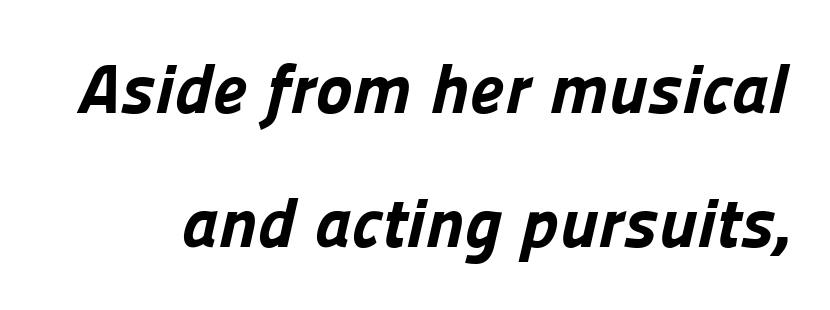
The image shows 70 px bold sans-serif type; set loose line spacing (1.91x), normal letter spacing, not underlined; low stroke contrast and a medium x-height.
